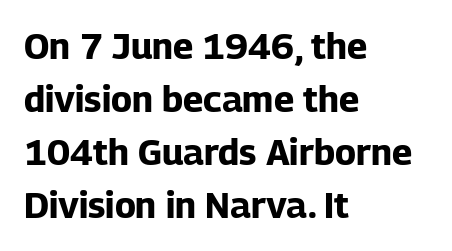
Q: Is the text bold? A: Yes.
Q: Is the text italic (slanted)? A: No, it is upright.
Q: Is the typeface a serif or a sans-serif typeface? A: Sans-serif.
Q: Is the text underlined? A: No.
Q: How is the paragraph aligned? A: Left-aligned.
Q: Is the spacing between letters normal or unusually wide? A: Normal.
Q: Is the spacing between lines tight, normal or loose? A: Normal.
Q: Width (condensed, normal, or wide)? A: Normal.
Q: Stroke contrast? A: Low.
Q: x-height? A: Medium.
Q: Monospaced? A: No.
